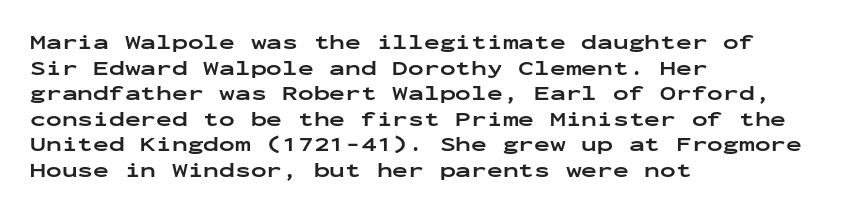
The image shows 21 px bold type, upright; set left-aligned, line spacing 1.22x, normal letter spacing, not underlined.
